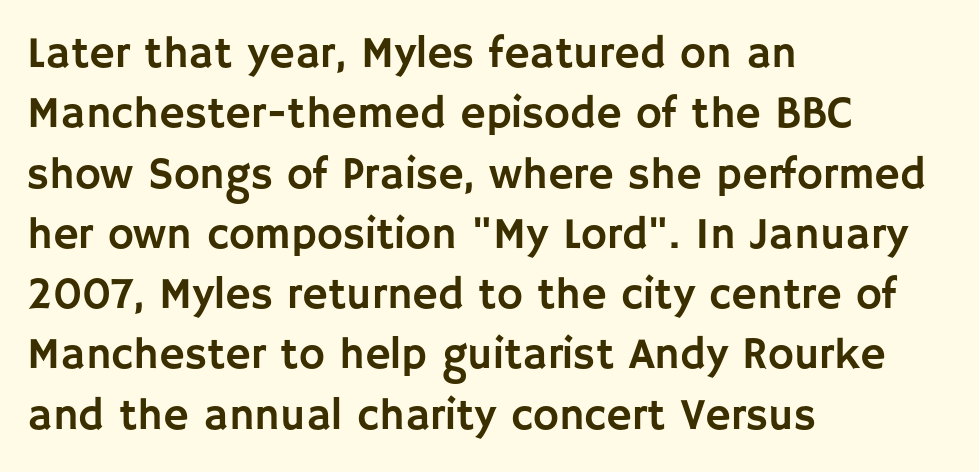
Q: Is the text italic (slanted)? A: No, it is upright.
Q: Is the typeface a serif or a sans-serif typeface? A: Sans-serif.
Q: Is the text underlined? A: No.
Q: How is the paragraph aligned? A: Left-aligned.
Q: Is the spacing between letters normal or unusually wide? A: Normal.
Q: Is the spacing between lines tight, normal or loose? A: Normal.
Q: Width (condensed, normal, or wide)? A: Normal.
Q: Stroke contrast? A: Low.
Q: x-height? A: Large.
Q: Monospaced? A: No.
